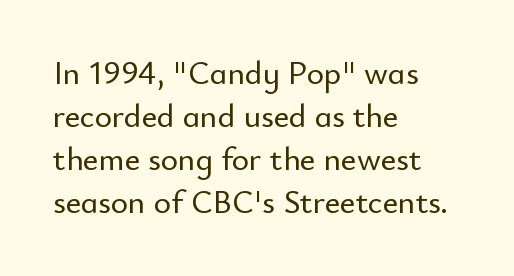
The image shows 33 px sans-serif type, upright; set left-aligned, normal line spacing (1.3x), normal letter spacing, not underlined; low stroke contrast and a small x-height.
